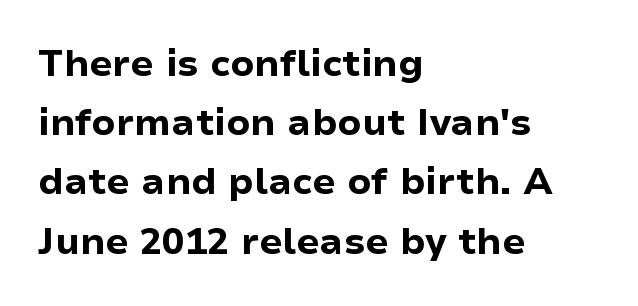
The image shows 37 px bold sans-serif type, upright; set left-aligned, normal line spacing (1.6x), normal letter spacing, not underlined; low stroke contrast and a medium x-height.
